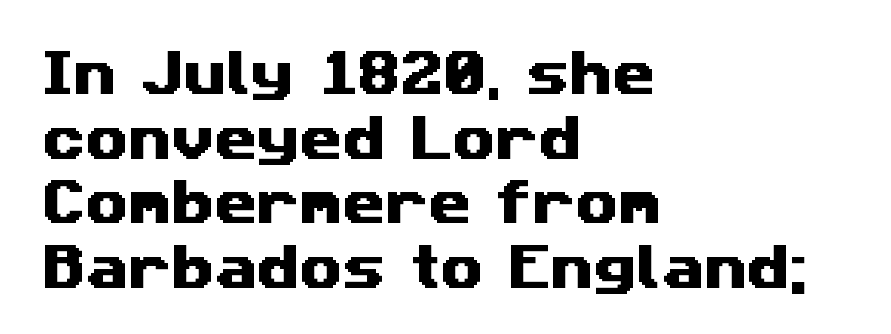
{"serif": "no", "width": "wide", "stroke_contrast": "medium", "x_height": "medium", "monospaced": "no", "underline": "no", "align": "left", "line_spacing": "normal", "line_spacing_ratio": 1.32, "letter_spacing": "normal", "letter_spacing_em": 0.0, "glyph_px": 49}
